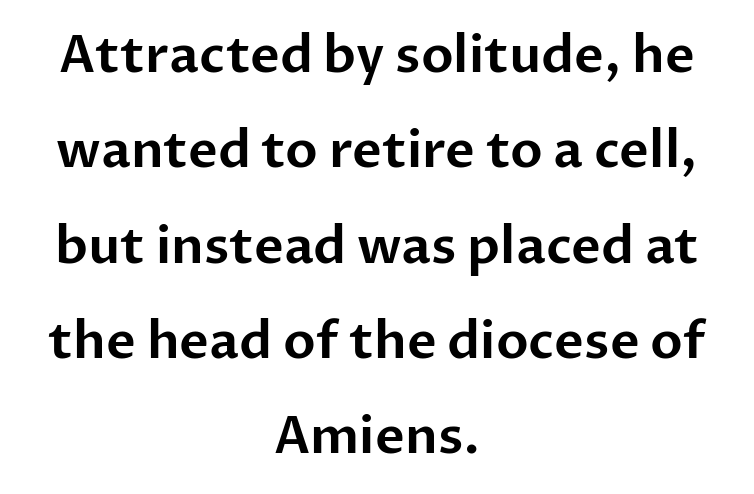
Q: Is the text italic (slanted)? A: No, it is upright.
Q: Is the typeface a serif or a sans-serif typeface? A: Sans-serif.
Q: Is the text underlined? A: No.
Q: How is the paragraph aligned? A: Centered.
Q: Is the spacing between letters normal or unusually wide? A: Normal.
Q: Width (condensed, normal, or wide)? A: Normal.
Q: Stroke contrast? A: Low.
Q: x-height? A: Medium.
Q: Monospaced? A: No.
